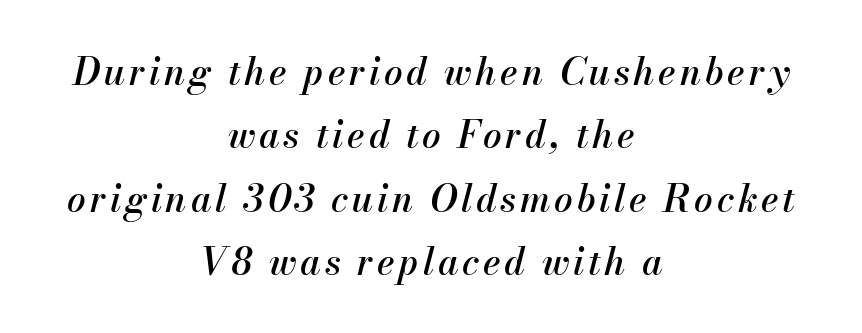
Q: Is the text italic (slanted)? A: Yes, it leans right by about 13 degrees.
Q: Is the text underlined? A: No.
Q: How is the paragraph aligned? A: Centered.
Q: Width (condensed, normal, or wide)? A: Normal.
Q: Stroke contrast? A: Medium.
Q: x-height? A: Small.
Q: Monospaced? A: No.
